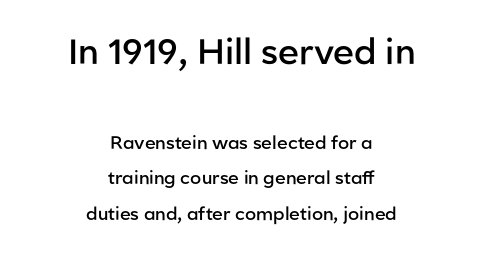
{"serif": "no", "italic": "no", "bold": "semi", "weight": "semibold", "width": "normal", "stroke_contrast": "low", "x_height": "medium", "monospaced": "no", "underline": "no", "align": "center", "line_spacing": "loose", "line_spacing_ratio": 1.99, "letter_spacing": "normal", "letter_spacing_em": 0.0, "larger_block": "first", "size_ratio": 1.94, "glyph_px": 35}
